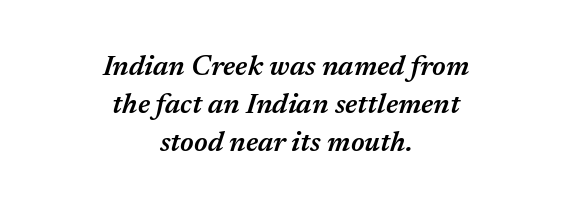
The passage shown is typed in a proportional face where columns would drift. The foot of each line stays bare and open. Tracking value appears to be zero — textbook default spacing. Would a proofreader flag this as italicized? Yes.
